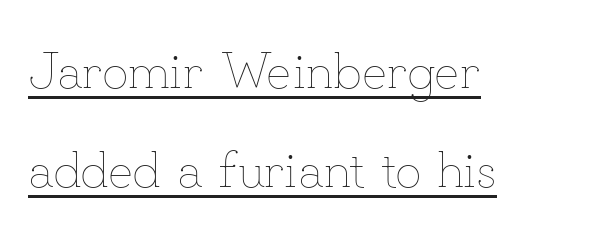
This reads as an unemphasized weight, regular at the heaviest. The compositor pushed each line to the left boundary. The tracking reads as untouched default to a designer's eye. Baseline-to-baseline distance is far greater than the letter height. Tall strokes in this sample are plumb rather than angled.
